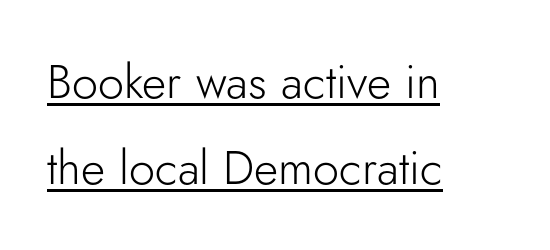
Q: Is the text bold? A: No.
Q: Is the text italic (slanted)? A: No, it is upright.
Q: Is the typeface a serif or a sans-serif typeface? A: Sans-serif.
Q: Is the text underlined? A: Yes.
Q: How is the paragraph aligned? A: Left-aligned.
Q: Is the spacing between letters normal or unusually wide? A: Normal.
Q: Width (condensed, normal, or wide)? A: Normal.
Q: Stroke contrast? A: Low.
Q: x-height? A: Small.
Q: Monospaced? A: No.
